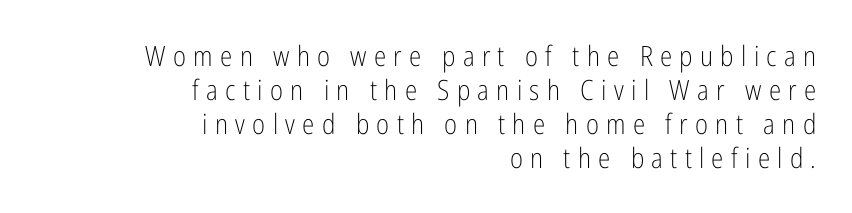
The image shows 28 px light, condensed sans-serif type, upright; set right-aligned, line spacing 1.21x, unusually wide letter spacing (+0.26 em), not underlined; low stroke contrast and a medium x-height.
